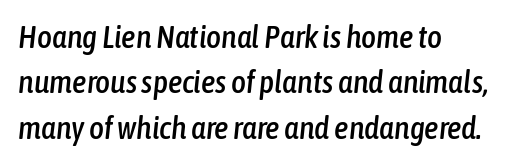
Q: Is the text italic (slanted)? A: Yes, it leans right by about 6 degrees.
Q: Is the text underlined? A: No.
Q: How is the paragraph aligned? A: Left-aligned.
Q: Is the spacing between letters normal or unusually wide? A: Normal.
Q: Is the spacing between lines tight, normal or loose? A: Normal.
Q: Width (condensed, normal, or wide)? A: Condensed.
Q: Stroke contrast? A: Low.
Q: x-height? A: Medium.
Q: Monospaced? A: No.
